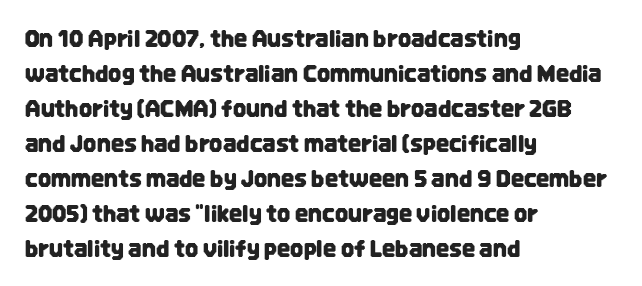
Q: Is the text italic (slanted)? A: No, it is upright.
Q: Is the text underlined? A: No.
Q: How is the paragraph aligned? A: Left-aligned.
Q: Is the spacing between letters normal or unusually wide? A: Normal.
Q: Is the spacing between lines tight, normal or loose? A: Normal.
